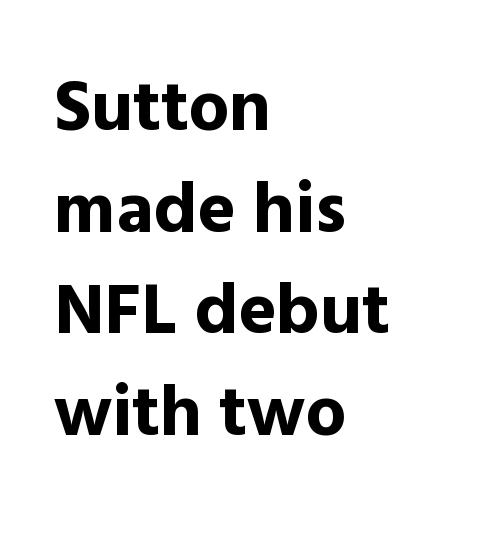
The lines sit at an ordinary, default distance from one another. Only glyphs here, with clear space below each row. Ordinary non-slanted type is in use. Does extra space separate the letters? No, they use regular spacing.
